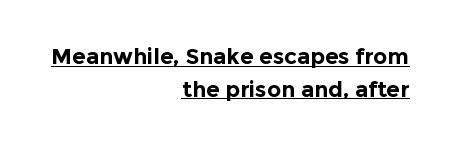
The image shows 22 px bold type, upright; set right-aligned, normal line spacing (1.48x), normal letter spacing, underlined.
